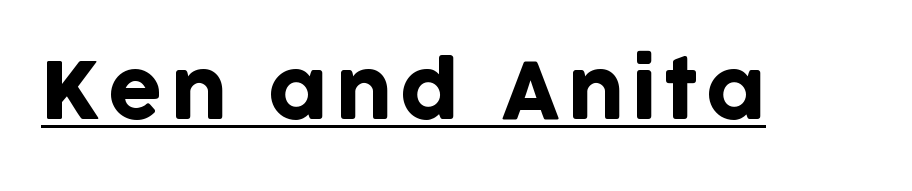
{"serif": "no", "italic": "no", "width": "normal", "stroke_contrast": "low", "x_height": "large", "monospaced": "no", "underline": "yes", "glyph_px": 77}
